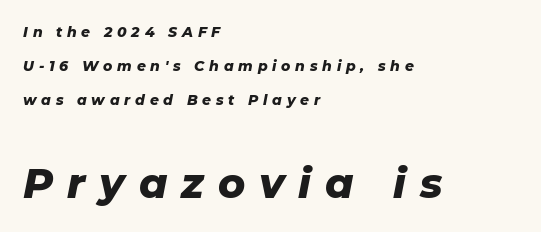
Q: Is the text bold? A: Yes.
Q: Is the text italic (slanted)? A: Yes, it leans right by about 11 degrees.
Q: Is the text underlined? A: No.
Q: How is the paragraph aligned? A: Left-aligned.
Q: Is the spacing between letters normal or unusually wide? A: Unusually wide.
Q: Is the spacing between lines tight, normal or loose? A: Loose.
Q: Which block of text is set in a larger size, the first (top) or the second (bottom)? A: The second (bottom) one.
Q: Width (condensed, normal, or wide)? A: Normal.
Q: Stroke contrast? A: Low.
Q: x-height? A: Medium.
Q: Monospaced? A: No.
